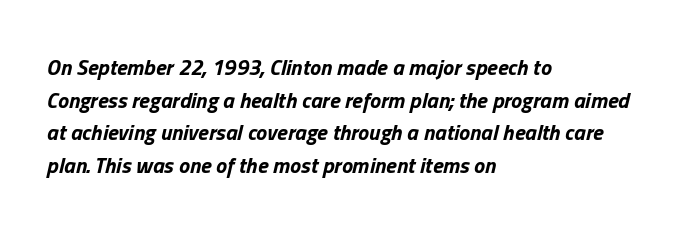
The face used here has the dense, thick strokes of a bold. Default kerning and tracking; the words read as compact shapes. The whole block is typeset with a tilt. The block of text has a typical density, with ordinary space between rows.
